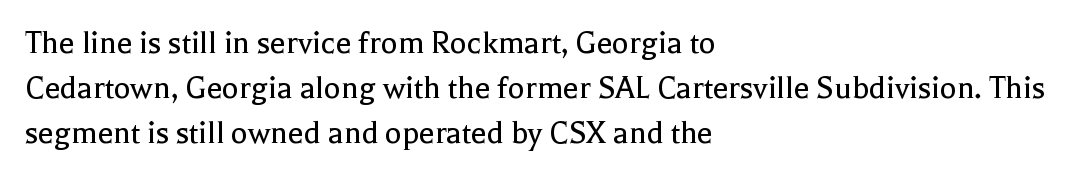
The letters stand upright; this is a roman face. The text was rendered using a seriffed face with decorative stroke endings. Nobody drew a line under any word here. These lines are rendered in a variable-pitch font.
